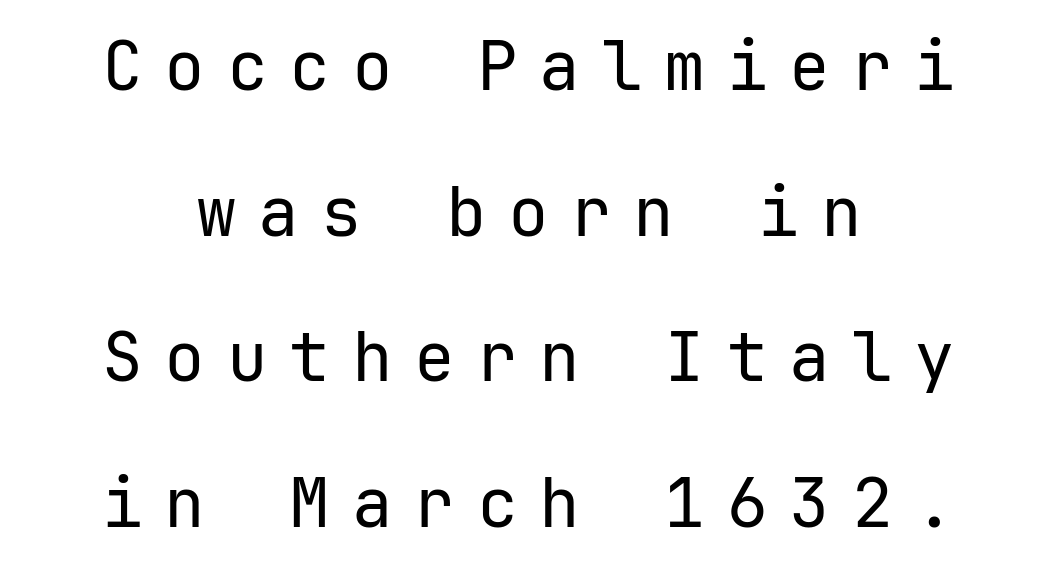
The image shows 68 px regular-weight sans-serif type, upright; set centered, loose line spacing (2.14x), unusually wide letter spacing (+0.32 em), not underlined; low stroke contrast and a medium x-height.
